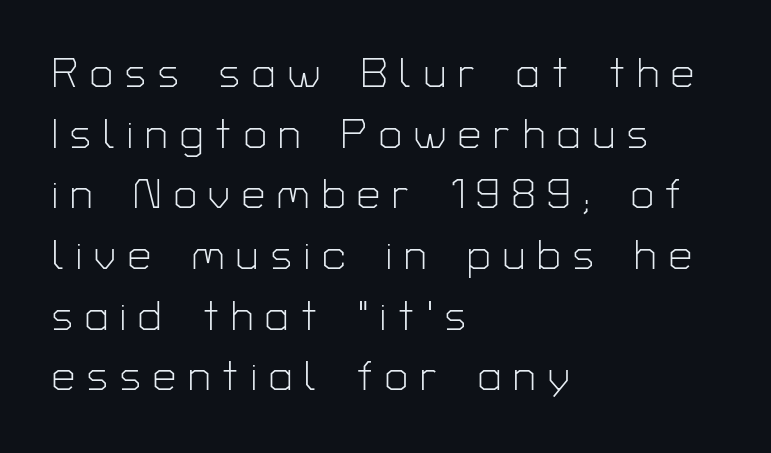
Q: Is the text bold? A: No.
Q: Is the text italic (slanted)? A: No, it is upright.
Q: Is the typeface a serif or a sans-serif typeface? A: Sans-serif.
Q: Is the text underlined? A: No.
Q: How is the paragraph aligned? A: Left-aligned.
Q: Is the spacing between letters normal or unusually wide? A: Unusually wide.
Q: Is the spacing between lines tight, normal or loose? A: Normal.
Q: Width (condensed, normal, or wide)? A: Normal.
Q: Stroke contrast? A: Low.
Q: x-height? A: Medium.
Q: Monospaced? A: No.
